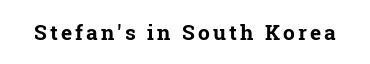
The image shows 21 px bold type, upright; set not underlined.
